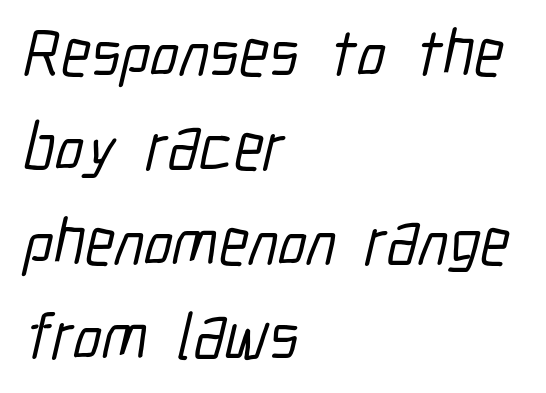
{"serif": "no", "width": "condensed", "stroke_contrast": "low", "x_height": "medium", "monospaced": "no", "underline": "no", "align": "left", "line_spacing": "normal", "line_spacing_ratio": 1.43, "letter_spacing": "normal", "letter_spacing_em": 0.0, "glyph_px": 66}
